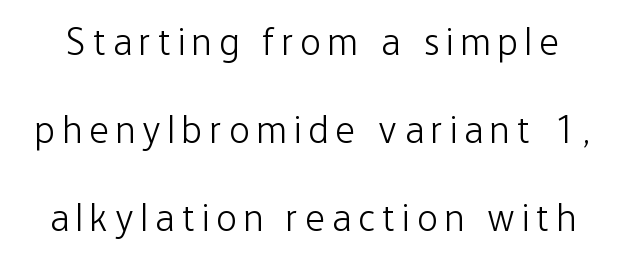
The image shows 38 px light, condensed sans-serif type, upright; set loose line spacing (2.32x), unusually wide letter spacing (+0.2 em), not underlined; low stroke contrast and a medium x-height.
